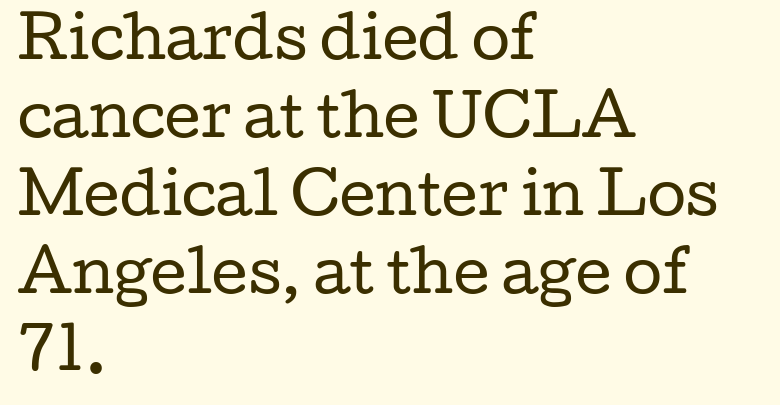
Q: Is the text bold? A: No.
Q: Is the text italic (slanted)? A: No, it is upright.
Q: Is the typeface a serif or a sans-serif typeface? A: Serif.
Q: Is the text underlined? A: No.
Q: How is the paragraph aligned? A: Left-aligned.
Q: Is the spacing between letters normal or unusually wide? A: Normal.
Q: Is the spacing between lines tight, normal or loose? A: Normal.
Q: Width (condensed, normal, or wide)? A: Wide.
Q: Stroke contrast? A: Low.
Q: x-height? A: Medium.
Q: Monospaced? A: No.
